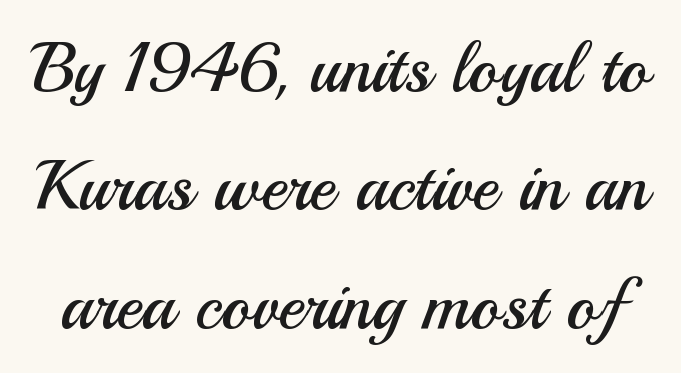
Between one letter and the next there's only the usual sliver of space. Do the characters align in a grid? No, the font is proportional. Decoration check: the copy has no underline. Examine the stroke ends and you'll find no serifs.
